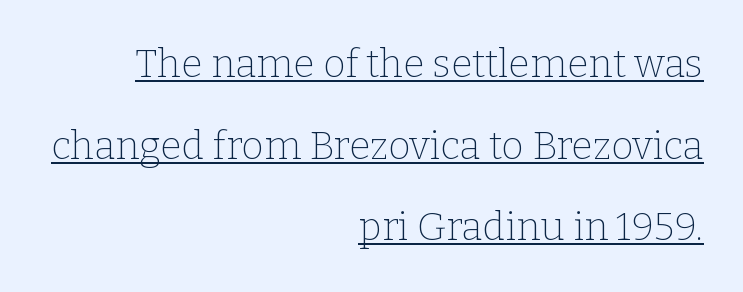
Q: Is the text bold? A: No.
Q: Is the text italic (slanted)? A: No, it is upright.
Q: Is the typeface a serif or a sans-serif typeface? A: Serif.
Q: Is the text underlined? A: Yes.
Q: How is the paragraph aligned? A: Right-aligned.
Q: Is the spacing between letters normal or unusually wide? A: Normal.
Q: Is the spacing between lines tight, normal or loose? A: Loose.
Q: Width (condensed, normal, or wide)? A: Normal.
Q: Stroke contrast? A: Low.
Q: x-height? A: Medium.
Q: Monospaced? A: No.
